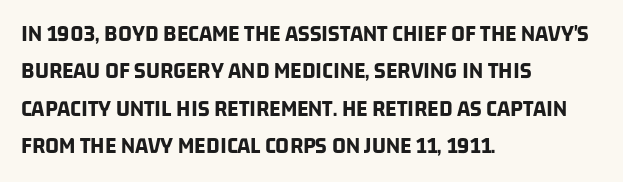
Leading: standard. Plenty of ink on the page — the face is bold. Letter spacing: default. These lines stack with their left ends in a neat column.
